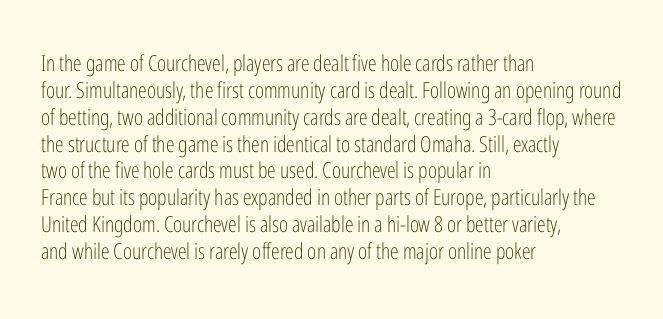
{"italic": "no", "bold": "no", "underline": "no", "align": "left", "line_spacing_ratio": 1.22, "letter_spacing": "normal", "letter_spacing_em": 0.0, "glyph_px": 22}
